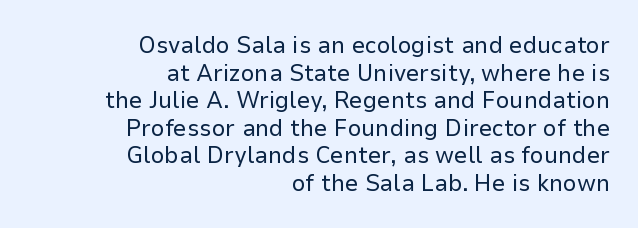
Q: Is the text bold? A: No.
Q: Is the text italic (slanted)? A: No, it is upright.
Q: Is the text underlined? A: No.
Q: How is the paragraph aligned? A: Right-aligned.
Q: Is the spacing between letters normal or unusually wide? A: Normal.
Q: Is the spacing between lines tight, normal or loose? A: Tight.
